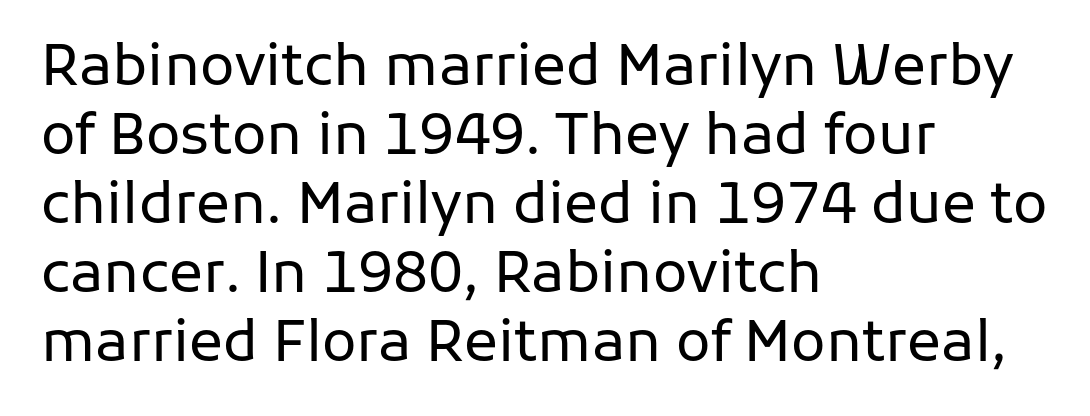
Spacing between characters is what you'd get straight out of the box. A typesetter would call this proportional, since set widths differ per character. I'd call this a sans setting — the letters go barefoot. Unlike italic type, these characters show no tilt at all.
